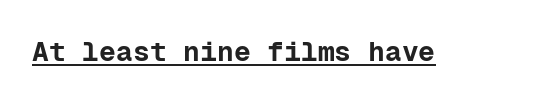
Posture: straight, roman, zero tilt. The sample's only ornament is a line tracing under the words. Here the designer chose a console-style face with uniform glyph widths. Its strokes are broad and dark, the hallmark of bold type.
